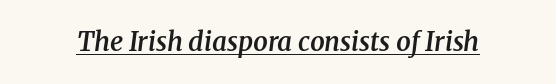
Q: Is the text bold? A: Semi-bold.
Q: Is the text italic (slanted)? A: Yes, it leans right by about 8 degrees.
Q: Is the text underlined? A: Yes.
Q: Is the spacing between letters normal or unusually wide? A: Normal.
